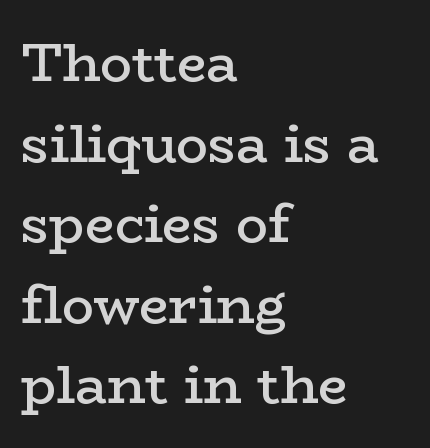
{"serif": "yes", "italic": "no", "bold": "semi", "weight": "semibold", "width": "wide", "stroke_contrast": "low", "x_height": "medium", "monospaced": "no", "underline": "no", "align": "left", "line_spacing": "normal", "line_spacing_ratio": 1.52, "letter_spacing": "normal", "letter_spacing_em": 0.0, "glyph_px": 53}
